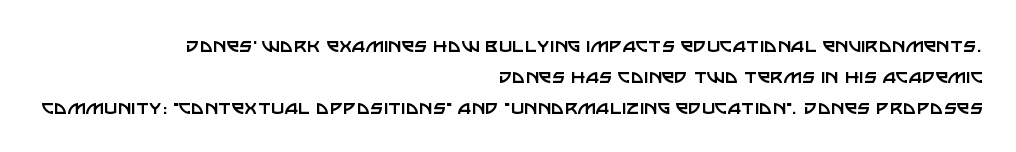
Q: Is the text bold? A: No.
Q: Is the text italic (slanted)? A: No, it is upright.
Q: Is the text underlined? A: No.
Q: How is the paragraph aligned? A: Right-aligned.
Q: Is the spacing between letters normal or unusually wide? A: Normal.
Q: Is the spacing between lines tight, normal or loose? A: Normal.
